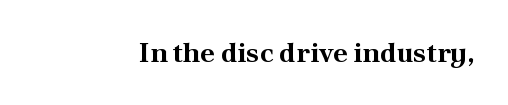
Q: Is the text bold? A: Yes.
Q: Is the text italic (slanted)? A: No, it is upright.
Q: Is the typeface a serif or a sans-serif typeface? A: Serif.
Q: Is the text underlined? A: No.
Q: Is the spacing between letters normal or unusually wide? A: Normal.
Q: Width (condensed, normal, or wide)? A: Normal.
Q: Stroke contrast? A: Medium.
Q: x-height? A: Small.
Q: Monospaced? A: No.
